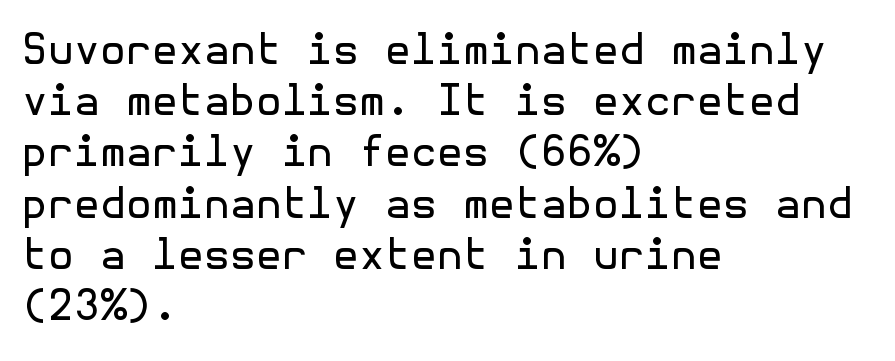
The typesetting does not lean heavy: it is not bold. The passage shown is not underscored anywhere. Words appear dense and cohesive because spacing is normal. Posture: upright roman. Serif or sans? Sans — the stroke terminals are bare.
